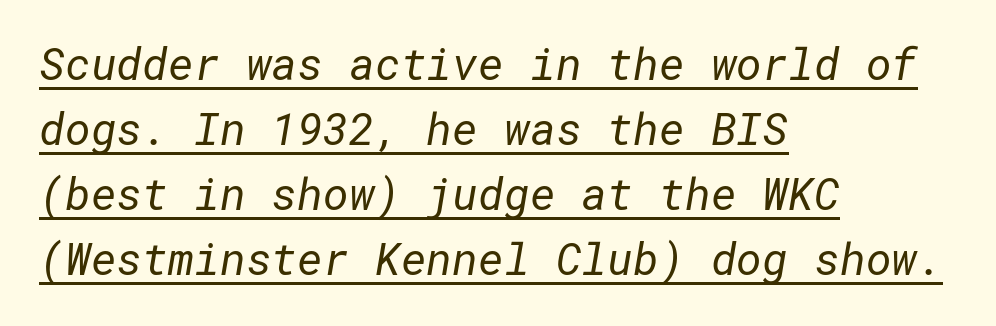
Q: Is the text bold? A: No.
Q: Is the typeface a serif or a sans-serif typeface? A: Sans-serif.
Q: Is the text underlined? A: Yes.
Q: How is the paragraph aligned? A: Left-aligned.
Q: Is the spacing between letters normal or unusually wide? A: Normal.
Q: Is the spacing between lines tight, normal or loose? A: Normal.
Q: Width (condensed, normal, or wide)? A: Normal.
Q: Stroke contrast? A: Low.
Q: x-height? A: Medium.
